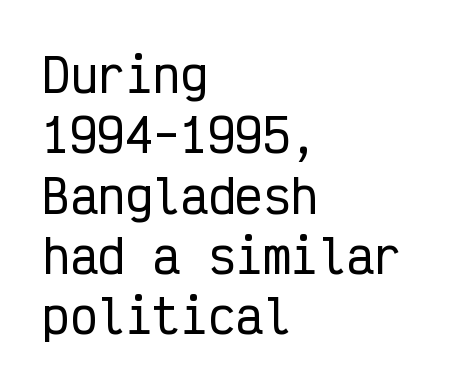
Q: Is the text italic (slanted)? A: No, it is upright.
Q: Is the typeface a serif or a sans-serif typeface? A: Sans-serif.
Q: Is the text underlined? A: No.
Q: How is the paragraph aligned? A: Left-aligned.
Q: Is the spacing between letters normal or unusually wide? A: Normal.
Q: Is the spacing between lines tight, normal or loose? A: Normal.
Q: Width (condensed, normal, or wide)? A: Condensed.
Q: Stroke contrast? A: Low.
Q: x-height? A: Medium.
Q: Monospaced? A: Yes.
